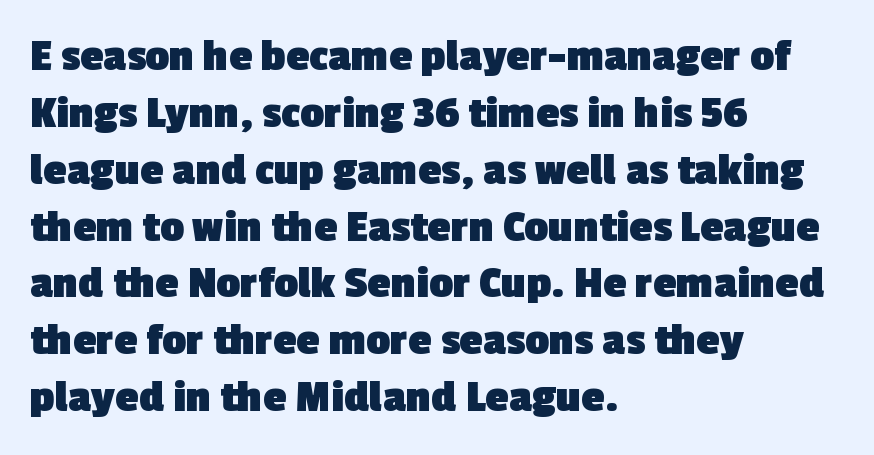
You can tell from the bare stems that sans-serif type was used. Here the designer chose a conventional face with non-uniform glyph widths. The sample has been set heavy, in full bold. Plain, unruled lines of type. Horizontal alignment here is leftward, the default for most running prose. The gaps between neighbouring characters are ordinary and unremarkable.
